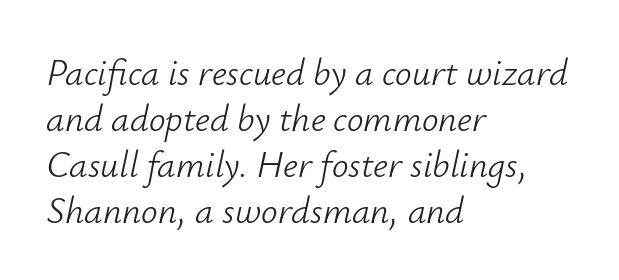
The image shows 37 px light type, italic (leaning right); set left-aligned, line spacing 1.24x, normal letter spacing, not underlined; low stroke contrast and a small x-height.
